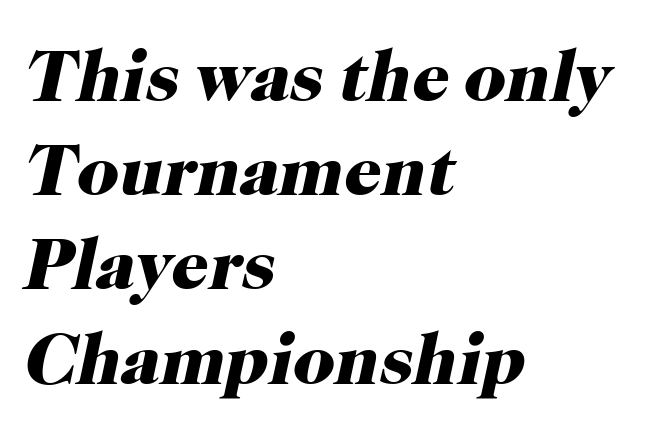
The image shows 73 px heavy serif type, italic (leaning right); set left-aligned, normal line spacing (1.29x), normal letter spacing, not underlined; high stroke contrast and a medium x-height.
